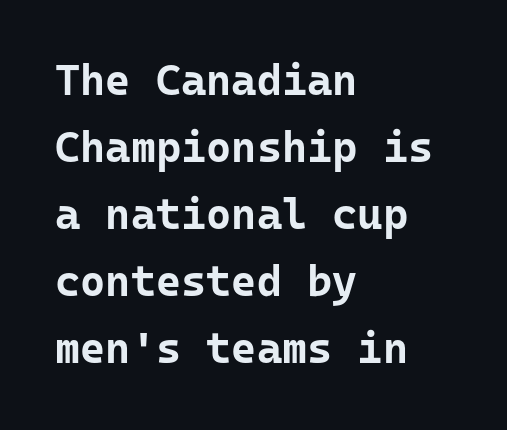
{"serif": "no", "italic": "no", "bold": "yes", "weight": "bold", "width": "normal", "stroke_contrast": "low", "x_height": "medium", "underline": "no", "align": "left", "line_spacing": "normal", "line_spacing_ratio": 1.56, "letter_spacing": "normal", "letter_spacing_em": 0.0, "glyph_px": 43}
